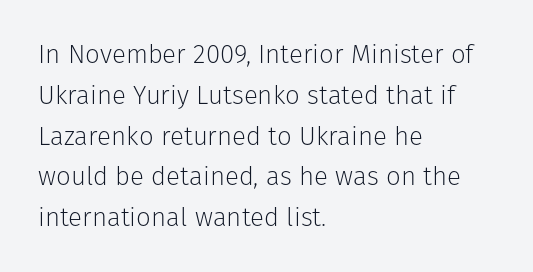
The gap between lines stays unmarked. No extra tracking has been applied to these lines. Does the leading feel generous? No, just average. Short and long lines alike share a common starting point at left.
